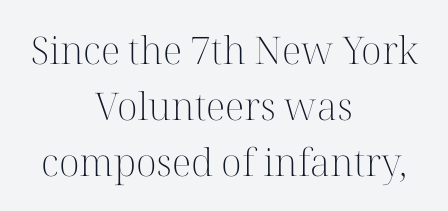
Q: Is the text bold? A: No.
Q: Is the text italic (slanted)? A: No, it is upright.
Q: Is the typeface a serif or a sans-serif typeface? A: Serif.
Q: Is the text underlined? A: No.
Q: How is the paragraph aligned? A: Centered.
Q: Is the spacing between letters normal or unusually wide? A: Normal.
Q: Is the spacing between lines tight, normal or loose? A: Normal.
Q: Width (condensed, normal, or wide)? A: Normal.
Q: Stroke contrast? A: High.
Q: x-height? A: Medium.
Q: Monospaced? A: No.
